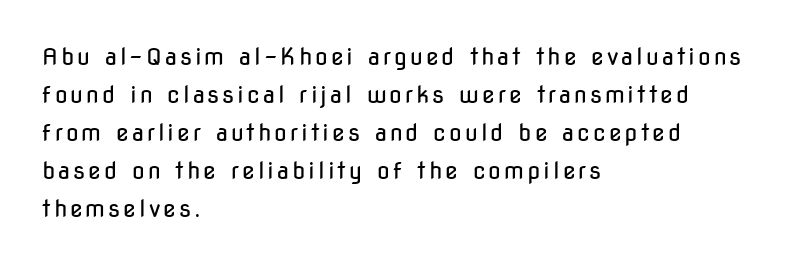
The image shows 23 px text type, upright; set left-aligned, normal line spacing (1.65x), not underlined.
